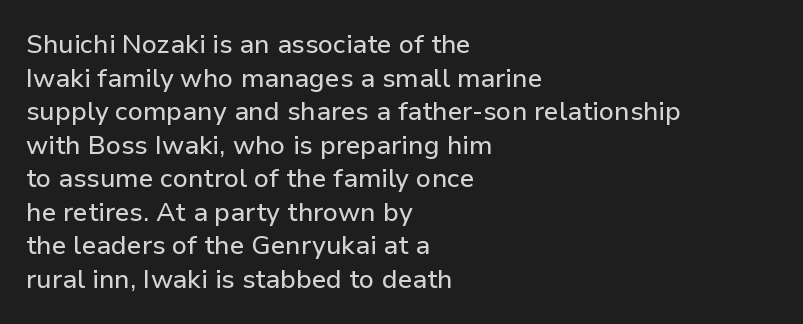
The zone under the glyphs is completely vacant. Line starts are locked; line ends wander. Look at the tracking — it's just the regular setting, nothing added. Horizontal bands of white between lines are of average thickness.
